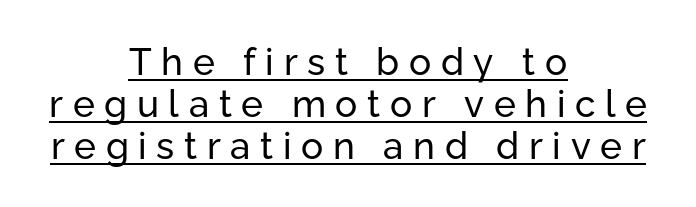
Q: Is the text bold? A: No.
Q: Is the text italic (slanted)? A: No, it is upright.
Q: Is the typeface a serif or a sans-serif typeface? A: Sans-serif.
Q: Is the text underlined? A: Yes.
Q: How is the paragraph aligned? A: Centered.
Q: Is the spacing between letters normal or unusually wide? A: Unusually wide.
Q: Is the spacing between lines tight, normal or loose? A: Tight.
Q: Width (condensed, normal, or wide)? A: Normal.
Q: Stroke contrast? A: Low.
Q: x-height? A: Medium.
Q: Monospaced? A: No.
